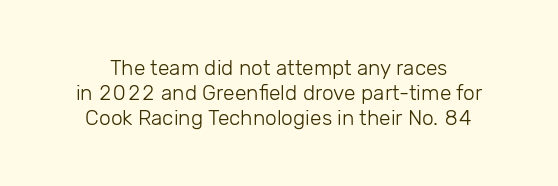
{"italic": "no", "bold": "no", "underline": "no", "line_spacing_ratio": 1.19, "letter_spacing": "normal", "letter_spacing_em": 0.0, "glyph_px": 21}
